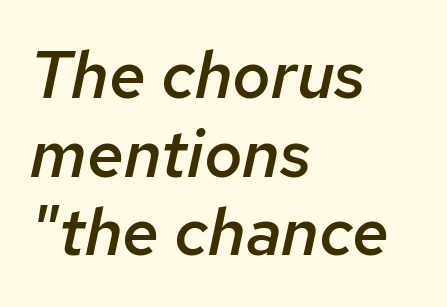
{"italic": "yes", "lean": "right", "slant_degrees": 12, "bold": "semi", "weight": "semibold", "width": "normal", "stroke_contrast": "low", "x_height": "medium", "monospaced": "no", "underline": "no", "align": "left", "line_spacing_ratio": 1.19, "letter_spacing": "normal", "letter_spacing_em": 0.0, "glyph_px": 66}
